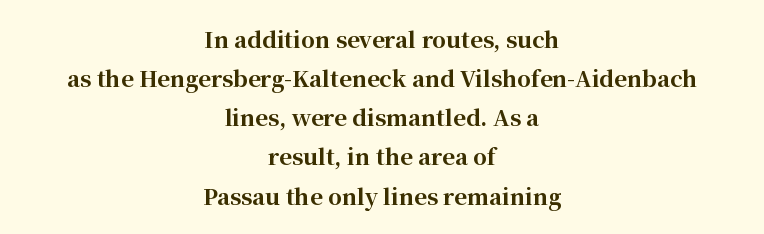
Words appear dense and cohesive because spacing is normal. If you folded the block vertically in half, each line would mirror itself in length. On the weight axis this lands at bold, roughly 700. Only glyphs here, with clear space below each row.
